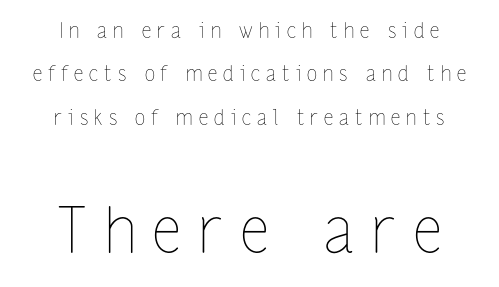
Compare the two chunks: the lower has the greater cap height. The paragraph has two soft edges and a firm central axis. The font's upright variant was chosen for this text. Stem width sits at or under what a default text font uses.
